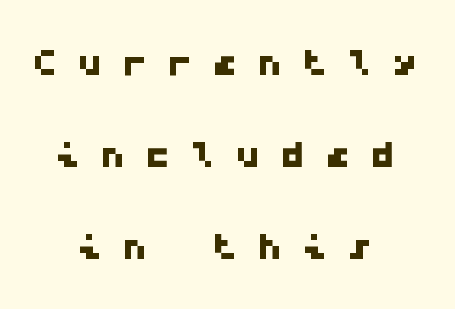
{"serif": "no", "width": "wide", "stroke_contrast": "low", "x_height": "medium", "monospaced": "yes", "underline": "no", "align": "center", "line_spacing_ratio": 1.84, "letter_spacing": "wide", "letter_spacing_em": 0.4, "glyph_px": 50}
